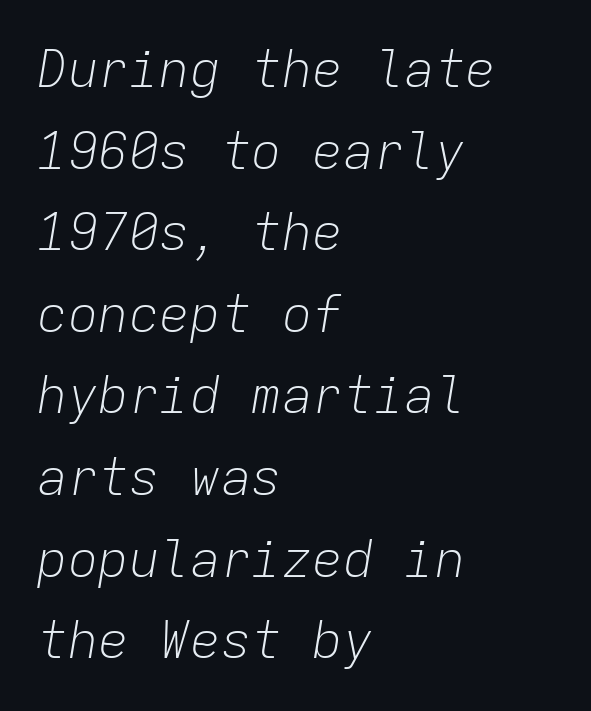
Q: Is the text bold? A: No.
Q: Is the text italic (slanted)? A: Yes, it leans right by about 9 degrees.
Q: Is the text underlined? A: No.
Q: How is the paragraph aligned? A: Left-aligned.
Q: Is the spacing between letters normal or unusually wide? A: Normal.
Q: Is the spacing between lines tight, normal or loose? A: Normal.
Q: Width (condensed, normal, or wide)? A: Normal.
Q: Stroke contrast? A: Low.
Q: x-height? A: Medium.
Q: Monospaced? A: Yes.
